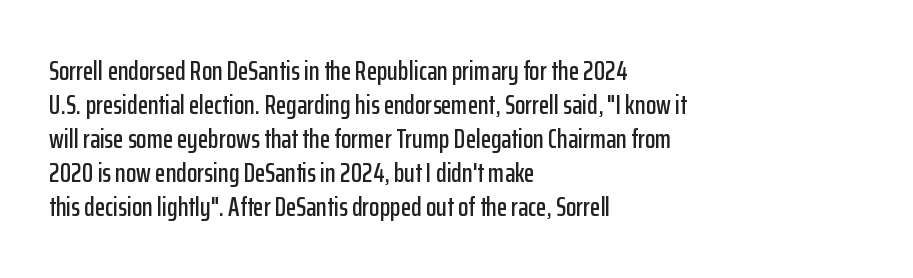
{"italic": "no", "underline": "no", "align": "left", "line_spacing": "normal", "line_spacing_ratio": 1.26, "letter_spacing": "normal", "letter_spacing_em": 0.0, "glyph_px": 27}
